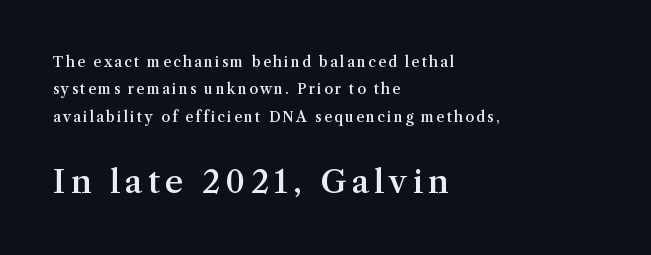
The image shows 32 px semibold serif type, upright; set left-aligned, loose line spacing (1.96x), not underlined; the second (bottom) block is 2.29x larger; medium stroke contrast and a medium x-height.
